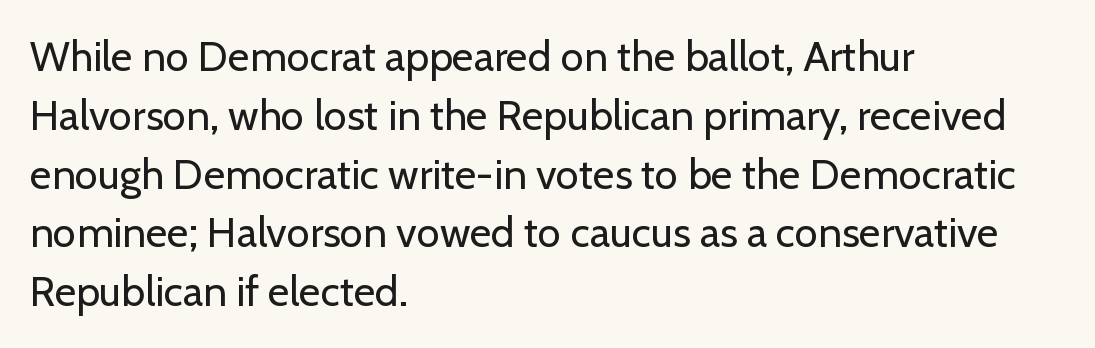
Nobody touched the tracking dial on this one. What kind of face is this? One without serifs — a sans. Do the letters lean? They stand straight. Whoever set this chose a conventional vertical rhythm. The setting favours the left margin, as ordinary paragraphs usually do.
